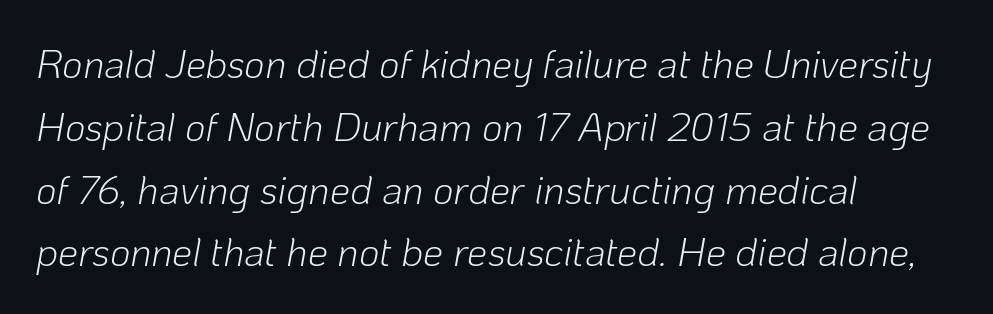
{"italic": "yes", "lean": "right", "slant_degrees": 10, "bold": "no", "weight": "light", "width": "normal", "stroke_contrast": "low", "x_height": "medium", "monospaced": "no", "underline": "no", "align": "left", "line_spacing": "normal", "line_spacing_ratio": 1.57, "letter_spacing": "normal", "letter_spacing_em": 0.0, "glyph_px": 40}
